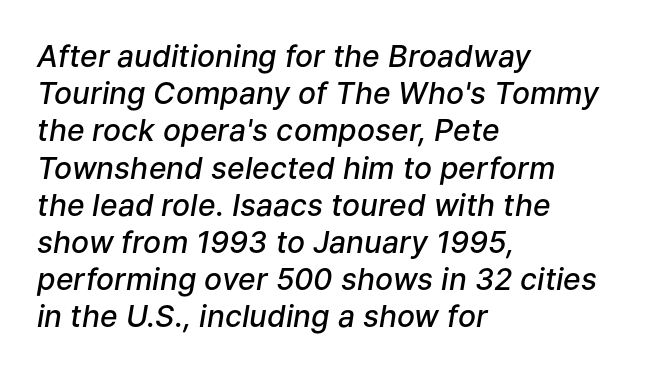
{"italic": "yes", "lean": "right", "slant_degrees": 9, "bold": "semi", "weight": "semibold", "width": "normal", "stroke_contrast": "low", "x_height": "medium", "monospaced": "no", "underline": "no", "align": "left", "line_spacing_ratio": 1.24, "letter_spacing": "normal", "letter_spacing_em": 0.0, "glyph_px": 30}
